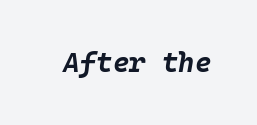
The image shows 28 px bold type, italic (leaning right); set normal letter spacing, not underlined; low stroke contrast and a large x-height.
